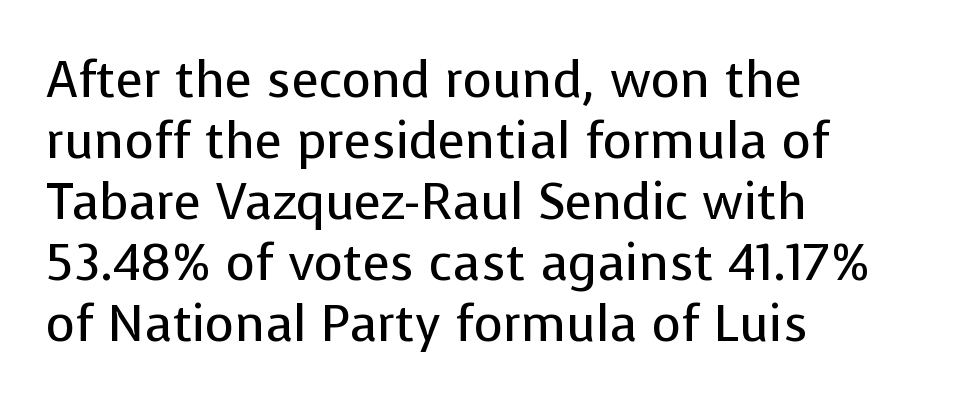
Every character sits straight up, as roman type does. Clear beneath every line of the passage. Examine the stroke ends and you'll find no serifs. Students, note that the glyphs here touch the page at normal intervals. The rendering uses natural spacing where letterforms have individual widths. Letters have the restrained weight of plain body copy at most.
